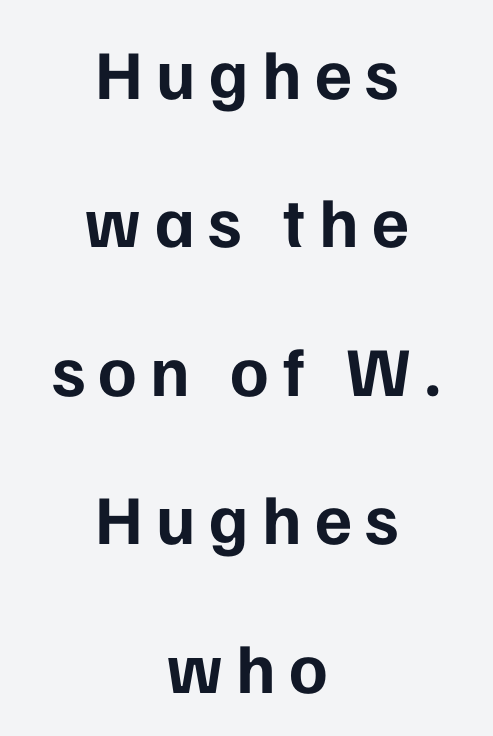
Every stem runs plumb, perpendicular to the baseline. Just letters on the line, the space beneath them empty. Short and long lines alike share a common midpoint. What kind of face is this? One without serifs — a sans. The designer dialed line spacing up above the default.
